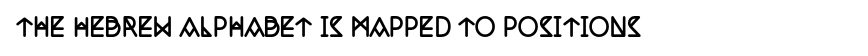
The image shows 23 px bold type, upright; set left-aligned, normal letter spacing, not underlined.
